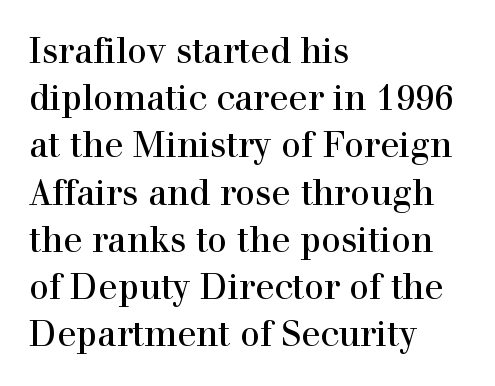
This rendering uses left alignment, leaving the right contour irregular. The face used here is proportionally spaced, like ordinary book or web type. The foot of each line stays bare and open. The line-height multiplier appears to be the usual default. How are the letters spaced? Ordinarily, with no added tracking. Examine the stroke ends and you'll spot serifs.
